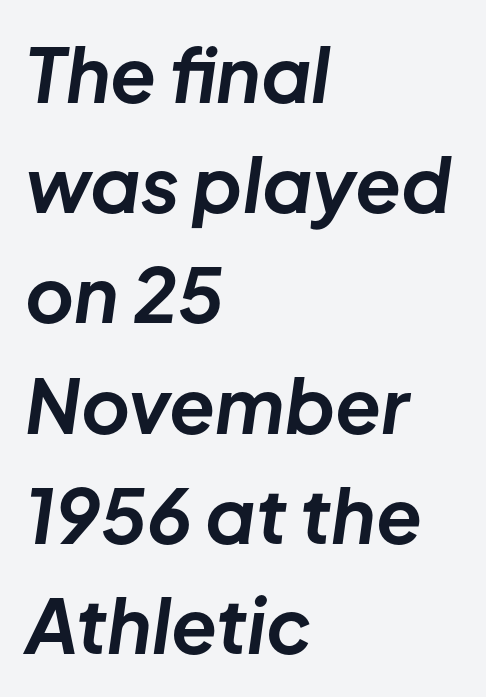
The image shows 75 px bold type, italic (leaning right); set left-aligned, normal line spacing (1.47x), normal letter spacing, not underlined; low stroke contrast and a medium x-height.
